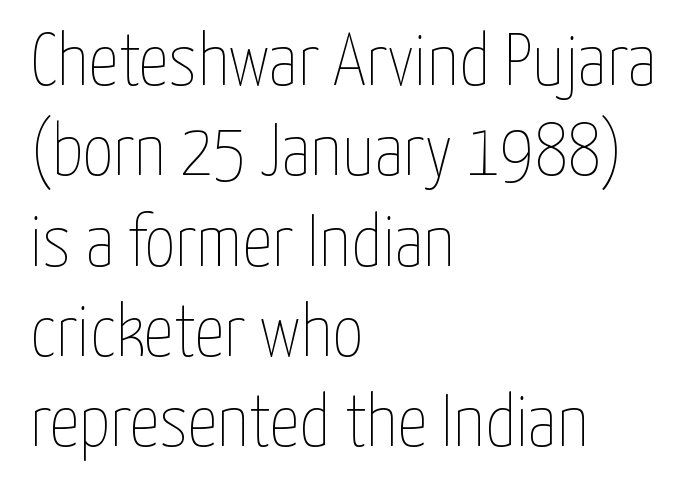
Q: Is the text bold? A: No.
Q: Is the text italic (slanted)? A: No, it is upright.
Q: Is the text underlined? A: No.
Q: How is the paragraph aligned? A: Left-aligned.
Q: Is the spacing between letters normal or unusually wide? A: Normal.
Q: Width (condensed, normal, or wide)? A: Condensed.
Q: Stroke contrast? A: Low.
Q: x-height? A: Medium.
Q: Monospaced? A: No.
